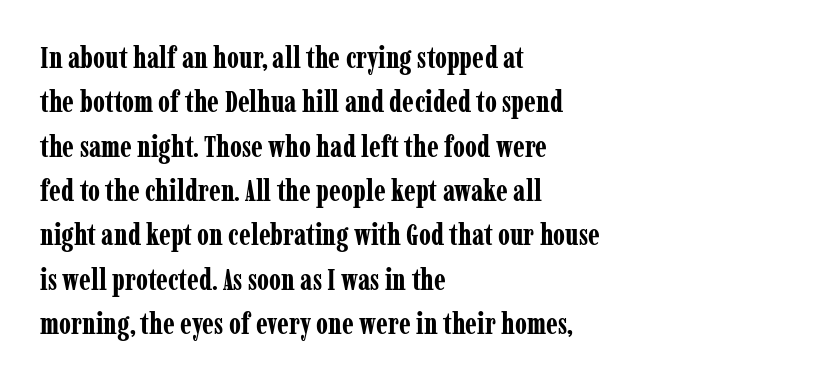
Q: Is the text bold? A: Yes.
Q: Is the text italic (slanted)? A: No, it is upright.
Q: Is the typeface a serif or a sans-serif typeface? A: Serif.
Q: Is the text underlined? A: No.
Q: How is the paragraph aligned? A: Left-aligned.
Q: Is the spacing between letters normal or unusually wide? A: Normal.
Q: Is the spacing between lines tight, normal or loose? A: Normal.
Q: Width (condensed, normal, or wide)? A: Condensed.
Q: Stroke contrast? A: Low.
Q: x-height? A: Medium.
Q: Monospaced? A: No.
